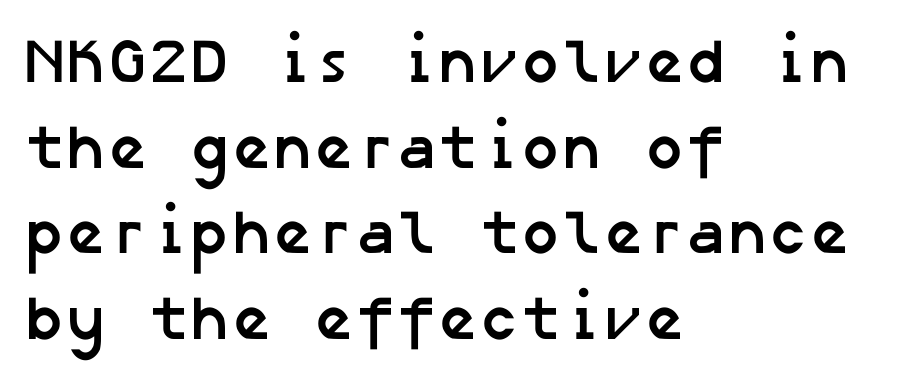
The characters look thick and weighty, a clear bold. Does the copy run flush right? No — it runs flush left. The text was rendered using a sans face with plain stroke endings. Check the space under the baseline: it is left empty. Here the glyphs are tracked normally, forming tight word shapes. A typesetter would call this leading conventional body-copy spacing.
